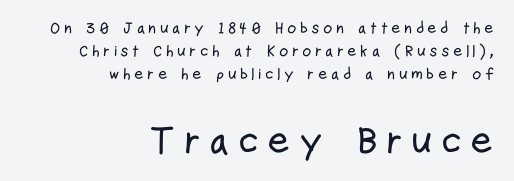
The glyphs in this specimen are sans serif. All the whitespace from short lines collects on the left. Just letters on the line, the space beneath them empty. The rendering uses natural spacing where letterforms have individual widths. The composition opens small and finishes big.
